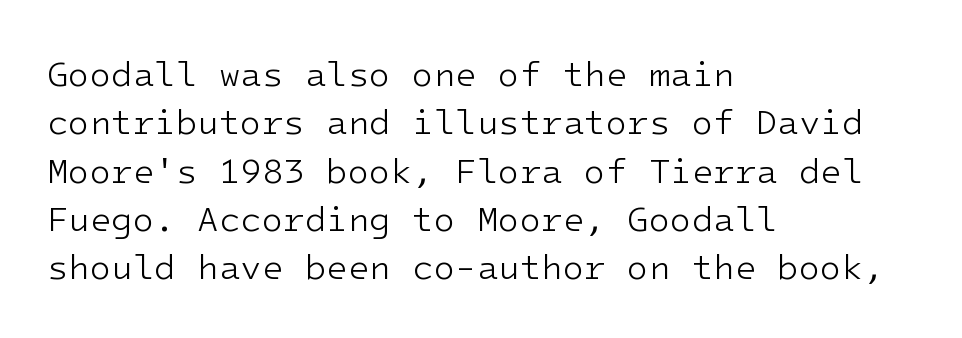
Line starts are locked; line ends wander. Descender tails drop into unmarked territory. Italic? Not at all — the glyphs are vertical. Classification — sans serif. These glyphs show unthickened strokes, regular width or finer.
